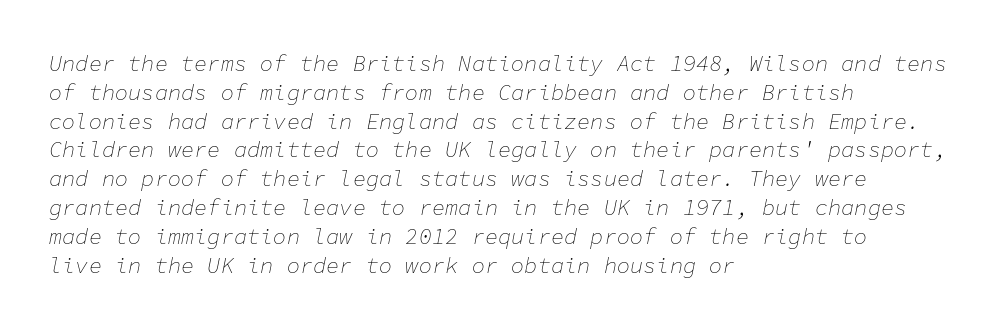
{"italic": "yes", "lean": "right", "slant_degrees": 11, "bold": "no", "underline": "no", "align": "left", "line_spacing": "normal", "line_spacing_ratio": 1.31, "letter_spacing": "normal", "letter_spacing_em": 0.0, "glyph_px": 22}
